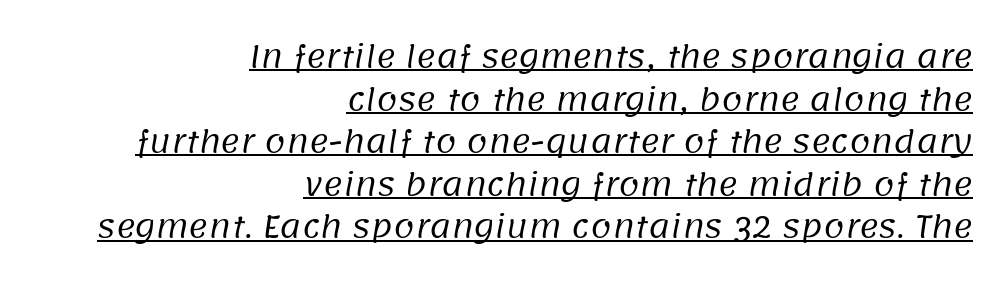
The image shows 30 px regular-weight sans-serif type; set right-aligned, normal line spacing (1.42x), normal letter spacing, underlined; low stroke contrast and a large x-height.
